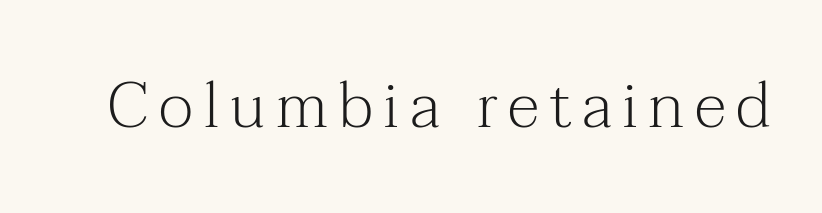
This is not heavy type; no bold has been used. Just letters on the line, the space beneath them empty. This is the regular roman posture of the typeface. The text was rendered using a seriffed face with decorative stroke endings. This sample has the flowing, uneven cadence of proportional lettering.
